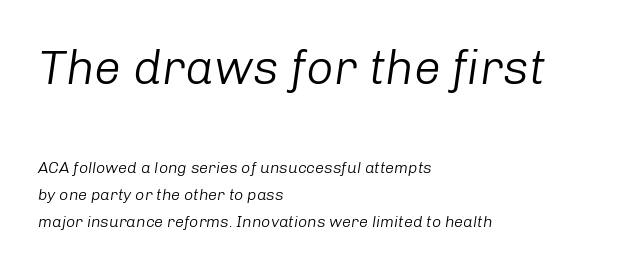
Q: Is the text bold? A: No.
Q: Is the text italic (slanted)? A: Yes, it leans right by about 8 degrees.
Q: Is the text underlined? A: No.
Q: How is the paragraph aligned? A: Left-aligned.
Q: Is the spacing between letters normal or unusually wide? A: Normal.
Q: Is the spacing between lines tight, normal or loose? A: Normal.
Q: Which block of text is set in a larger size, the first (top) or the second (bottom)? A: The first (top) one.
Q: Width (condensed, normal, or wide)? A: Normal.
Q: Stroke contrast? A: Low.
Q: x-height? A: Medium.
Q: Monospaced? A: No.
